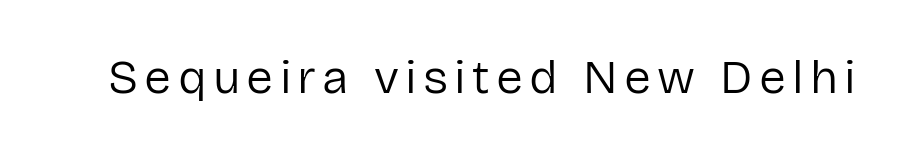
Q: Is the text bold? A: No.
Q: Is the text italic (slanted)? A: No, it is upright.
Q: Is the typeface a serif or a sans-serif typeface? A: Sans-serif.
Q: Is the text underlined? A: No.
Q: Width (condensed, normal, or wide)? A: Normal.
Q: Stroke contrast? A: Low.
Q: x-height? A: Medium.
Q: Monospaced? A: No.
